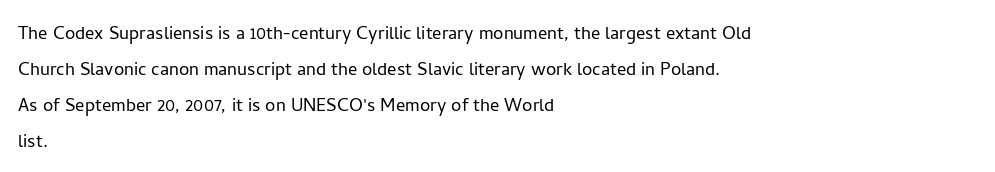
The image shows 23 px text type, upright; set left-aligned, normal line spacing (1.56x), normal letter spacing, not underlined.
